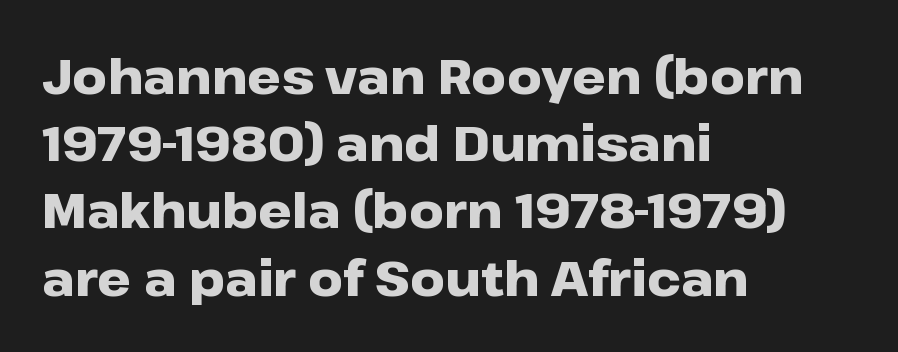
Q: Is the text bold? A: Yes.
Q: Is the text italic (slanted)? A: No, it is upright.
Q: Is the typeface a serif or a sans-serif typeface? A: Sans-serif.
Q: Is the text underlined? A: No.
Q: How is the paragraph aligned? A: Left-aligned.
Q: Is the spacing between letters normal or unusually wide? A: Normal.
Q: Is the spacing between lines tight, normal or loose? A: Normal.
Q: Width (condensed, normal, or wide)? A: Wide.
Q: Stroke contrast? A: Low.
Q: x-height? A: Medium.
Q: Monospaced? A: No.
